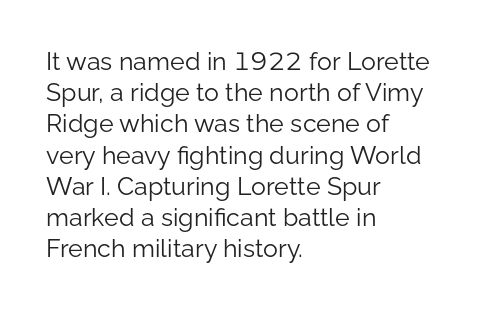
Q: Is the text bold? A: No.
Q: Is the text italic (slanted)? A: No, it is upright.
Q: Is the text underlined? A: No.
Q: How is the paragraph aligned? A: Left-aligned.
Q: Is the spacing between letters normal or unusually wide? A: Normal.
Q: Is the spacing between lines tight, normal or loose? A: Normal.
